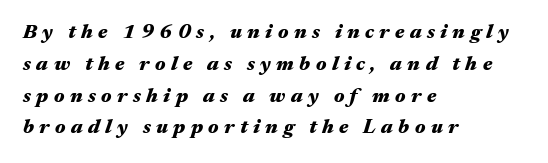
{"italic": "yes", "lean": "right", "slant_degrees": 17, "bold": "yes", "underline": "no", "align": "left", "line_spacing": "normal", "line_spacing_ratio": 1.59, "letter_spacing": "wide", "letter_spacing_em": 0.27, "glyph_px": 20}
